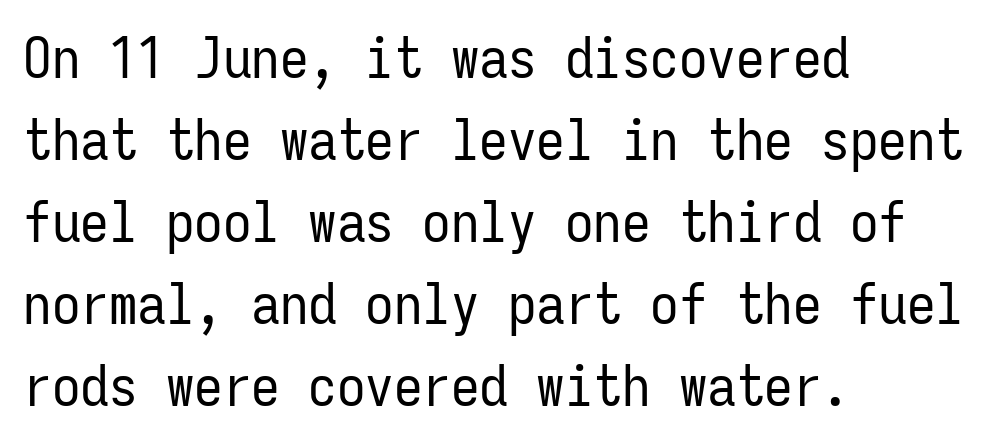
{"serif": "no", "italic": "no", "bold": "no", "weight": "regular", "width": "condensed", "stroke_contrast": "low", "x_height": "medium", "monospaced": "yes", "underline": "no", "align": "left", "line_spacing": "normal", "line_spacing_ratio": 1.44, "letter_spacing": "normal", "letter_spacing_em": 0.0, "glyph_px": 57}
